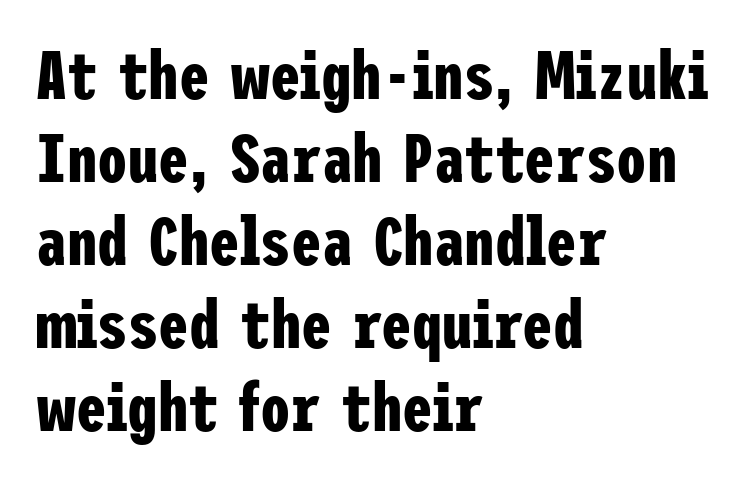
The image shows 68 px bold, condensed sans-serif type, upright; set left-aligned, line spacing 1.22x, normal letter spacing, not underlined; low stroke contrast and a medium x-height.
